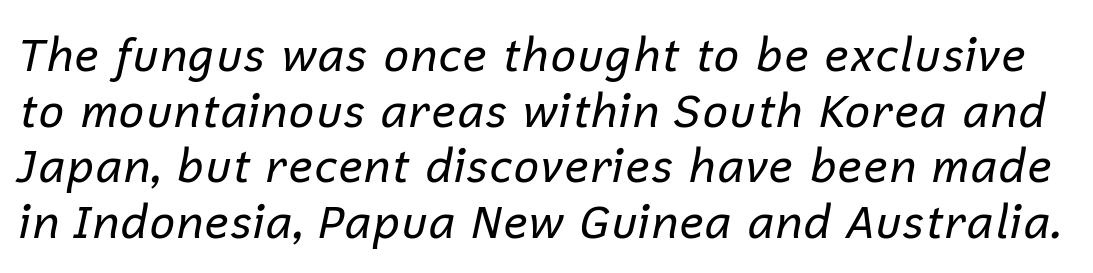
This sample uses plain, unmodified letter spacing. Descender tails drop into unmarked territory. Yep, that's italic — everything's leaning. The face used here is proportionally spaced, like ordinary book or web type.
